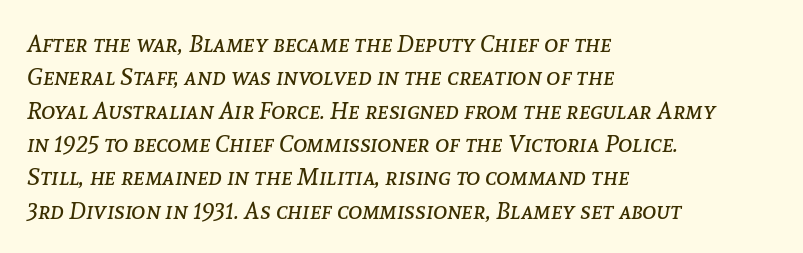
The image shows 24 px text type, italic (leaning right); set left-aligned, normal line spacing (1.39x), normal letter spacing, not underlined.
